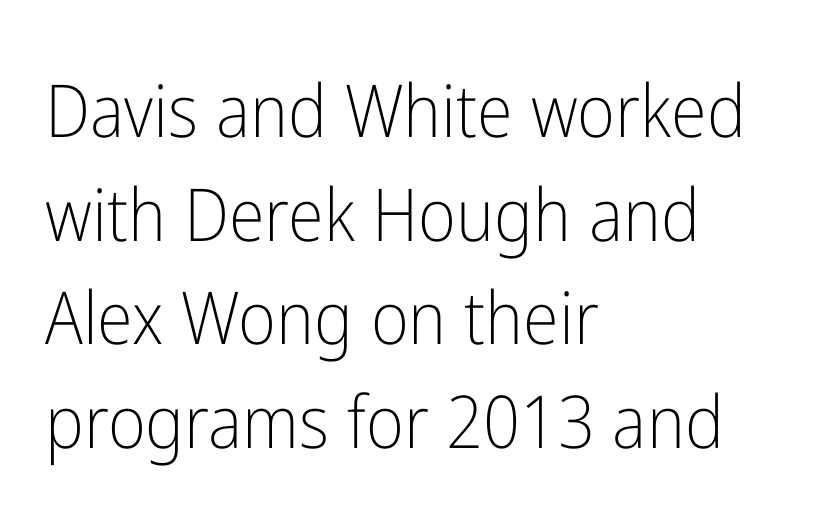
Q: Is the text bold? A: No.
Q: Is the text italic (slanted)? A: No, it is upright.
Q: Is the typeface a serif or a sans-serif typeface? A: Sans-serif.
Q: Is the text underlined? A: No.
Q: How is the paragraph aligned? A: Left-aligned.
Q: Is the spacing between letters normal or unusually wide? A: Normal.
Q: Is the spacing between lines tight, normal or loose? A: Normal.
Q: Width (condensed, normal, or wide)? A: Condensed.
Q: Stroke contrast? A: Low.
Q: x-height? A: Medium.
Q: Monospaced? A: No.
